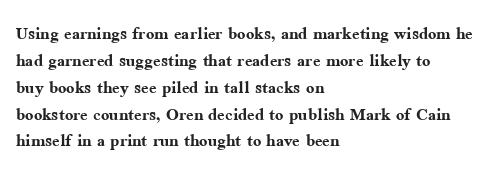
A typesetter would mark this as roman, not italic. What stands out about the letter spacing? Nothing — it is the standard amount. The baseline area is clear. Caption: bold face, heavy strokes.
